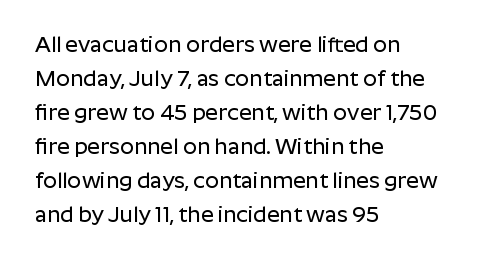
The image shows 22 px text type, upright; set left-aligned, normal line spacing (1.55x), normal letter spacing, not underlined.
